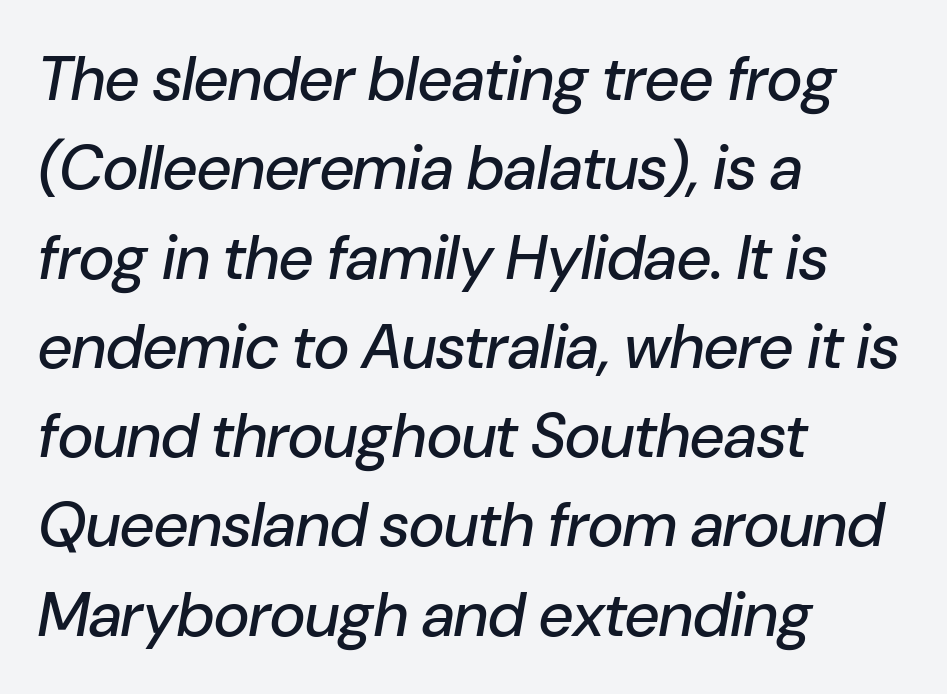
A clean baseline with only descenders dipping below it. What stands out about the letter spacing? Nothing — it is the standard amount. These lines were composed using italics. Looks like regular typesetting: each glyph gets only the width it needs. Normally led — the rows are evenly, conventionally spaced.
